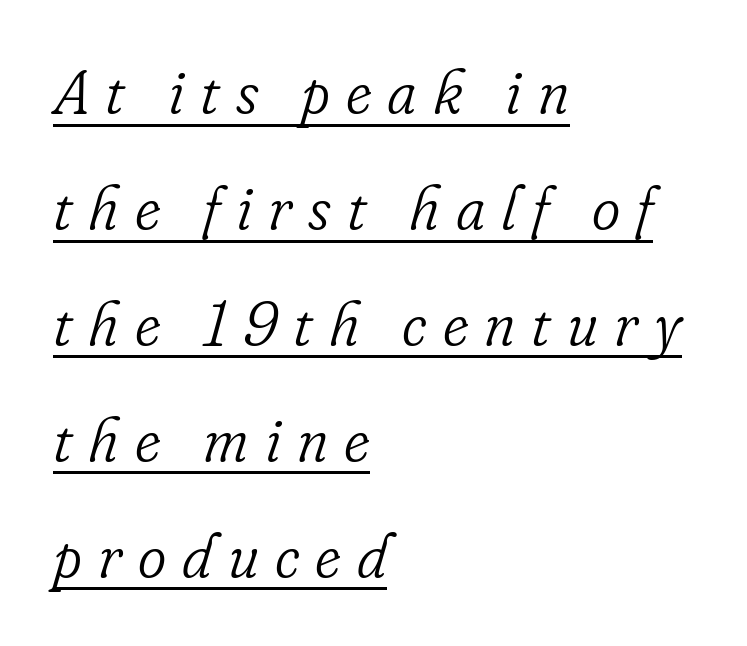
Which margin do the lines hug? The left one — the right edge is uneven. These lines are rendered in a variable-pitch font. This sample carries an underscore along the baseline area. Observe the lean: these are italic letterforms. The rendering uses a large line-height, opening up the rows. A typesetter would call this heavily tracked-out type.
